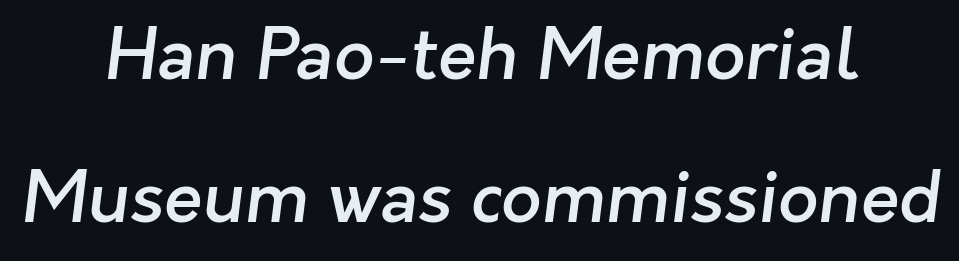
The image shows 71 px semibold sans-serif type; set centered, loose line spacing (2.01x), normal letter spacing, not underlined; low stroke contrast and a medium x-height.
